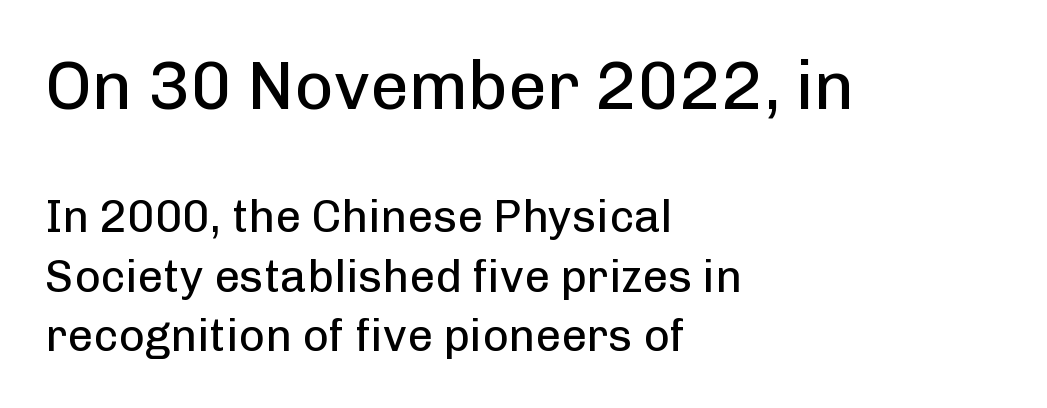
Q: Is the text bold? A: No.
Q: Is the text italic (slanted)? A: No, it is upright.
Q: Is the typeface a serif or a sans-serif typeface? A: Sans-serif.
Q: Is the text underlined? A: No.
Q: How is the paragraph aligned? A: Left-aligned.
Q: Is the spacing between letters normal or unusually wide? A: Normal.
Q: Is the spacing between lines tight, normal or loose? A: Normal.
Q: Which block of text is set in a larger size, the first (top) or the second (bottom)? A: The first (top) one.
Q: Width (condensed, normal, or wide)? A: Normal.
Q: Stroke contrast? A: Low.
Q: x-height? A: Medium.
Q: Monospaced? A: No.
